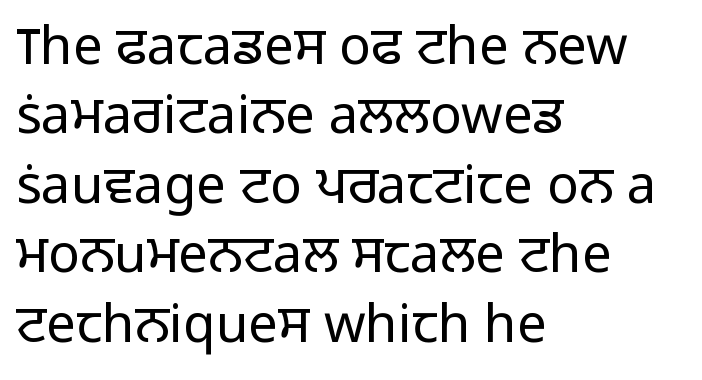
{"serif": "no", "italic": "no", "bold": "no", "weight": "light", "width": "normal", "stroke_contrast": "low", "x_height": "medium", "monospaced": "no", "underline": "no", "align": "left", "line_spacing": "normal", "line_spacing_ratio": 1.31, "letter_spacing": "normal", "letter_spacing_em": 0.0, "glyph_px": 53}
